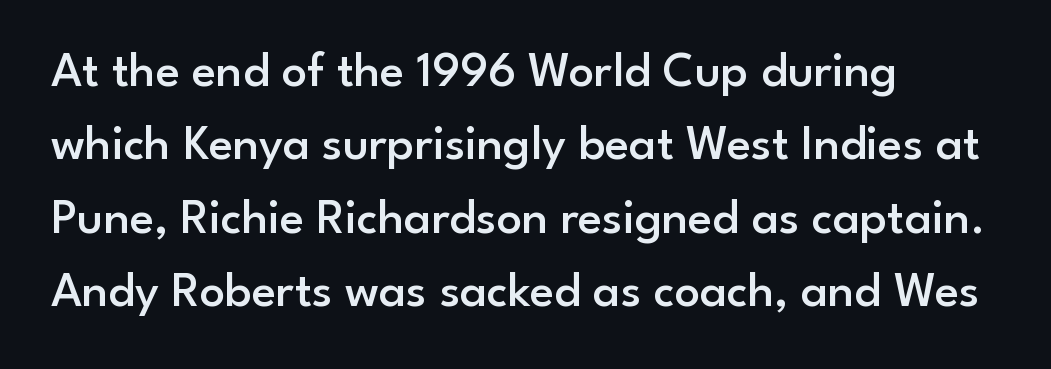
Q: Is the text bold? A: Semi-bold.
Q: Is the text italic (slanted)? A: No, it is upright.
Q: Is the typeface a serif or a sans-serif typeface? A: Sans-serif.
Q: Is the text underlined? A: No.
Q: How is the paragraph aligned? A: Left-aligned.
Q: Is the spacing between letters normal or unusually wide? A: Normal.
Q: Is the spacing between lines tight, normal or loose? A: Normal.
Q: Width (condensed, normal, or wide)? A: Normal.
Q: Stroke contrast? A: Low.
Q: x-height? A: Small.
Q: Monospaced? A: No.
